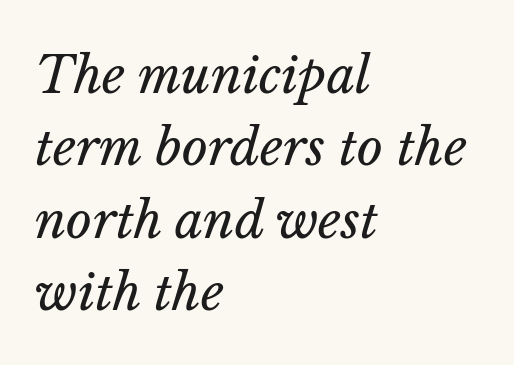
{"italic": "yes", "lean": "right", "slant_degrees": 14, "bold": "no", "weight": "regular", "width": "normal", "stroke_contrast": "low", "x_height": "medium", "monospaced": "no", "underline": "no", "align": "left", "line_spacing": "normal", "line_spacing_ratio": 1.45, "letter_spacing": "normal", "letter_spacing_em": 0.0, "glyph_px": 50}
